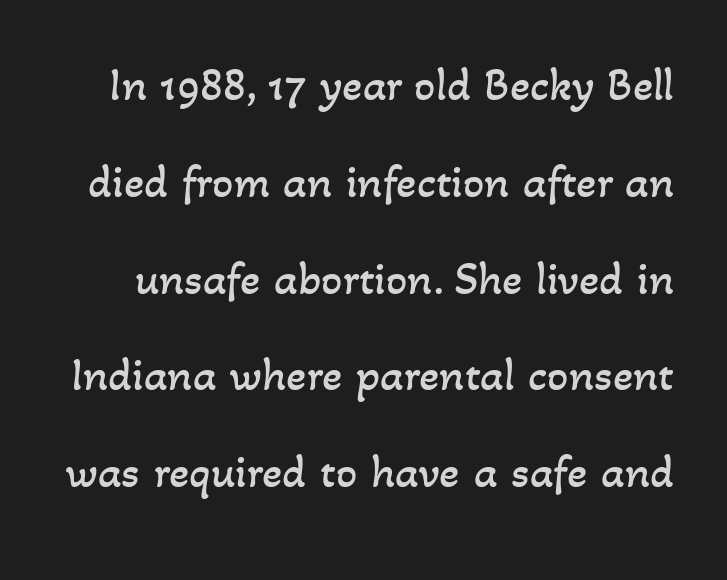
The passage shown is not underscored anywhere. How are the letters spaced? Ordinarily, with no added tracking. These glyphs show unthickened strokes, regular width or finer. The letters advance in unequal steps, a hallmark of proportional type. Whoever set this chose breathing room over compactness in the vertical rhythm.
